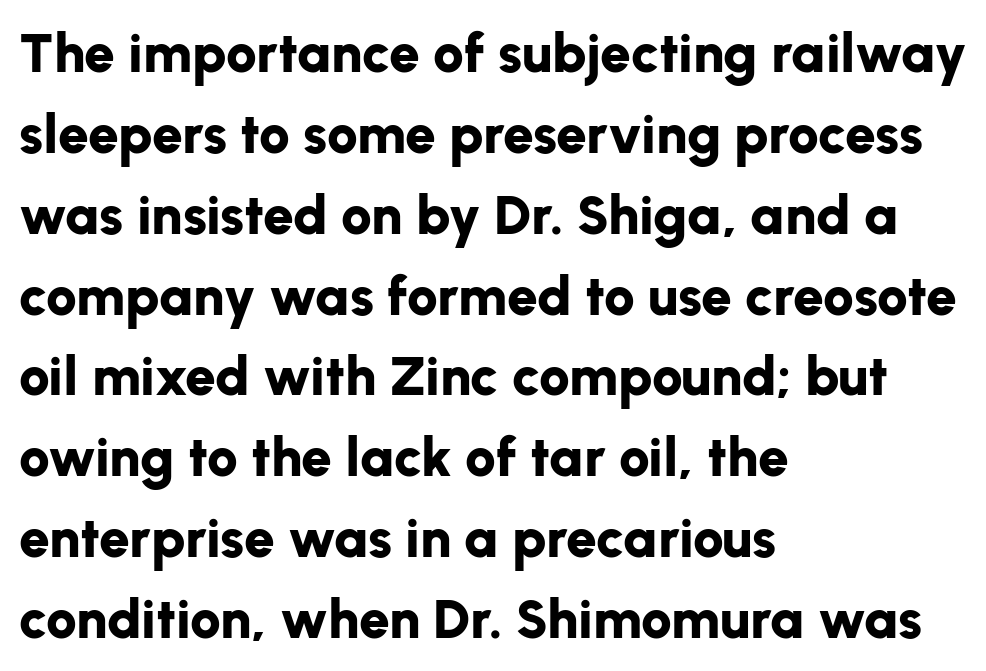
Quick note: not italic, upright. The lines in this sample share a left origin and differ only in where they stop. This sample uses a sans-serif face. This sample has the flowing, uneven cadence of proportional lettering.
